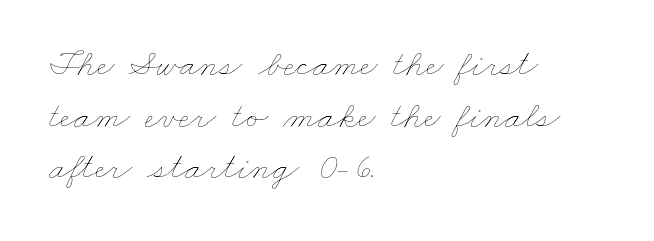
Q: Is the text bold? A: No.
Q: Is the text underlined? A: No.
Q: How is the paragraph aligned? A: Left-aligned.
Q: Is the spacing between letters normal or unusually wide? A: Normal.
Q: Is the spacing between lines tight, normal or loose? A: Normal.
Q: Width (condensed, normal, or wide)? A: Wide.
Q: Stroke contrast? A: Low.
Q: x-height? A: Small.
Q: Monospaced? A: No.
